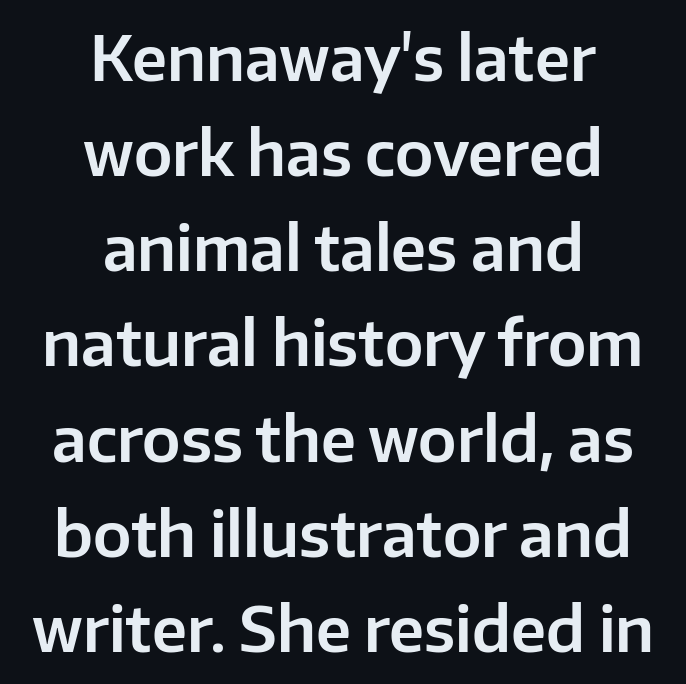
The image shows 61 px sans-serif type, upright; set centered, normal line spacing (1.56x), normal letter spacing, not underlined; low stroke contrast and a medium x-height.
